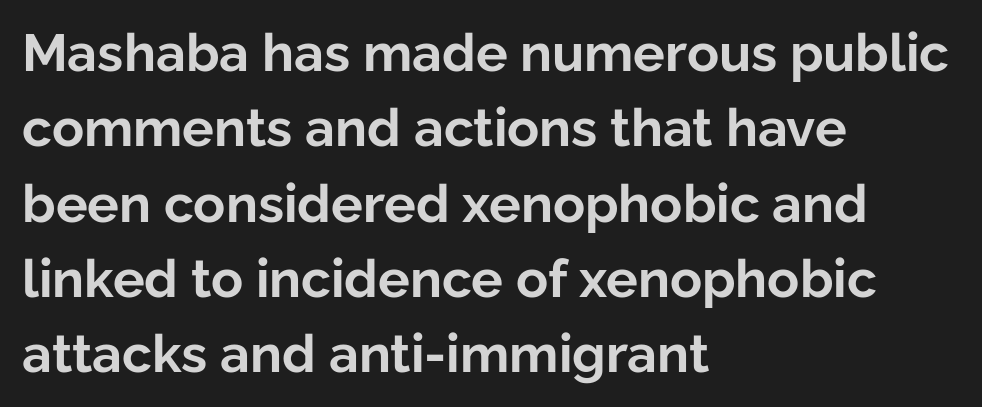
Does the leading feel generous? No, just average. Rule under the text: the space is simply empty. The letters advance in unequal steps, a hallmark of proportional type. You can tell it's not italic because the verticals are truly vertical. Examine the stroke ends and you'll find no serifs.
